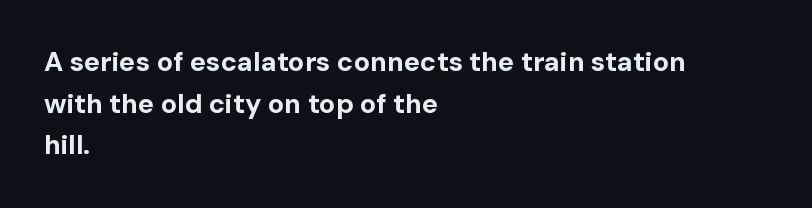
This sample keeps an unexceptional amount of space between lines. Which margin do the lines hug? The left one — the right edge is uneven. The specimen omits any rule beneath the text block's lines. Students, note that the glyphs here touch the page at normal intervals. This is heavy type, rendered in bold.
